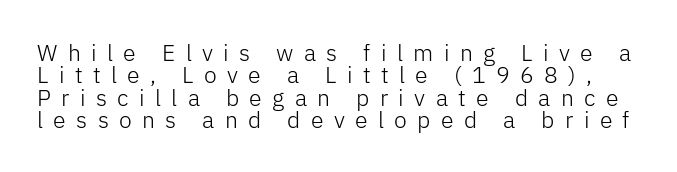
Q: Is the text bold? A: No.
Q: Is the text italic (slanted)? A: No, it is upright.
Q: Is the text underlined? A: No.
Q: Is the spacing between letters normal or unusually wide? A: Unusually wide.
Q: Is the spacing between lines tight, normal or loose? A: Tight.
